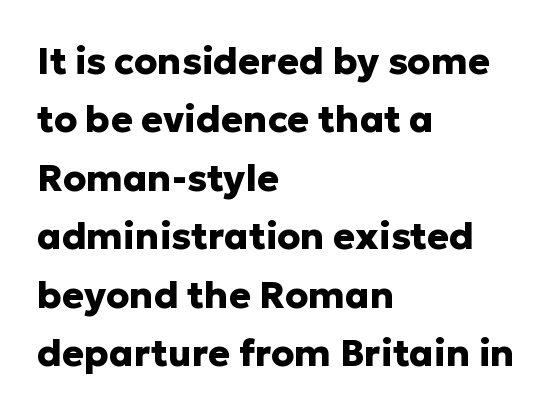
{"serif": "no", "italic": "no", "bold": "yes", "weight": "heavy", "width": "normal", "stroke_contrast": "low", "x_height": "medium", "monospaced": "no", "underline": "no", "align": "left", "line_spacing": "normal", "line_spacing_ratio": 1.58, "letter_spacing": "normal", "letter_spacing_em": 0.0, "glyph_px": 37}
